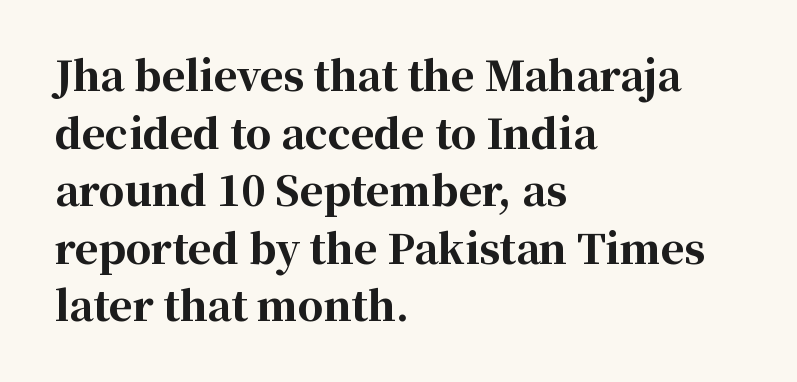
{"serif": "yes", "italic": "no", "bold": "yes", "weight": "bold", "width": "normal", "stroke_contrast": "high", "x_height": "medium", "monospaced": "no", "underline": "no", "align": "left", "line_spacing": "normal", "line_spacing_ratio": 1.44, "letter_spacing": "normal", "letter_spacing_em": 0.0, "glyph_px": 40}
